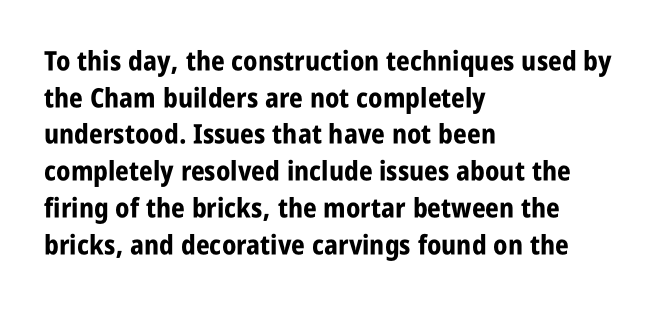
{"italic": "no", "bold": "yes", "underline": "no", "align": "left", "line_spacing": "normal", "line_spacing_ratio": 1.36, "letter_spacing": "normal", "letter_spacing_em": 0.0, "glyph_px": 27}
